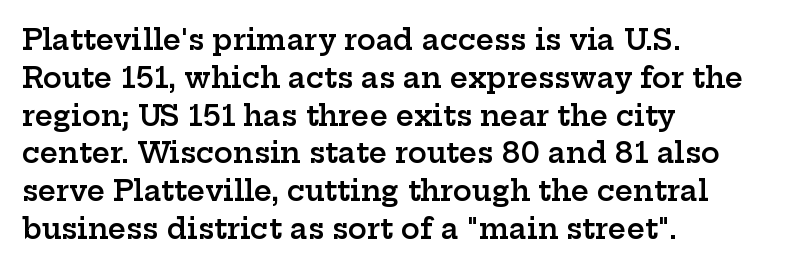
Q: Is the text bold? A: Semi-bold.
Q: Is the text italic (slanted)? A: No, it is upright.
Q: Is the typeface a serif or a sans-serif typeface? A: Serif.
Q: Is the text underlined? A: No.
Q: How is the paragraph aligned? A: Left-aligned.
Q: Is the spacing between letters normal or unusually wide? A: Normal.
Q: Is the spacing between lines tight, normal or loose? A: Normal.
Q: Width (condensed, normal, or wide)? A: Wide.
Q: Stroke contrast? A: Low.
Q: x-height? A: Medium.
Q: Monospaced? A: No.
